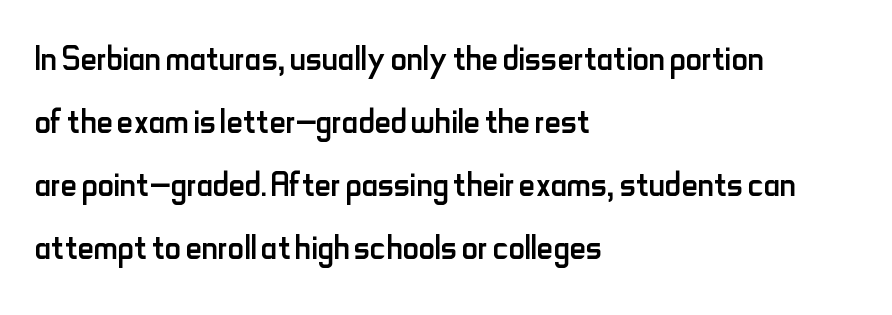
The image shows 45 px regular-weight, condensed sans-serif type, upright; set left-aligned, normal line spacing (1.4x), normal letter spacing, not underlined; low stroke contrast and a small x-height.
